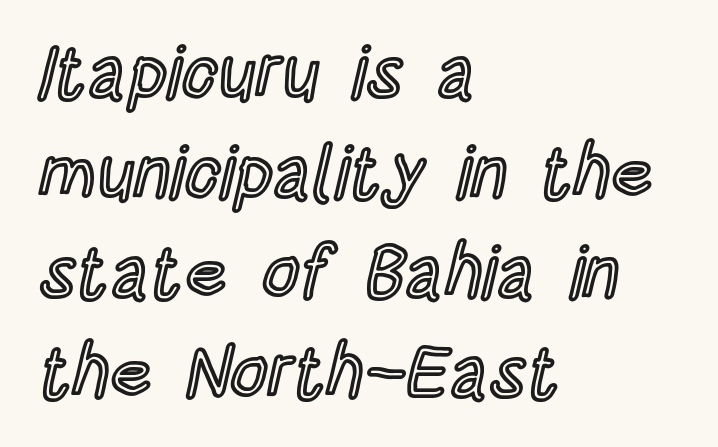
The image shows 73 px condensed type; set left-aligned, normal line spacing (1.37x), normal letter spacing, not underlined; a large x-height.
